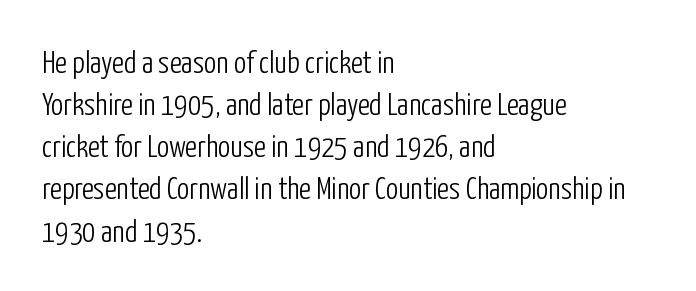
{"serif": "no", "italic": "no", "bold": "no", "weight": "light", "width": "condensed", "stroke_contrast": "low", "x_height": "medium", "monospaced": "no", "underline": "no", "align": "left", "line_spacing": "normal", "line_spacing_ratio": 1.36, "letter_spacing": "normal", "letter_spacing_em": 0.0, "glyph_px": 31}
